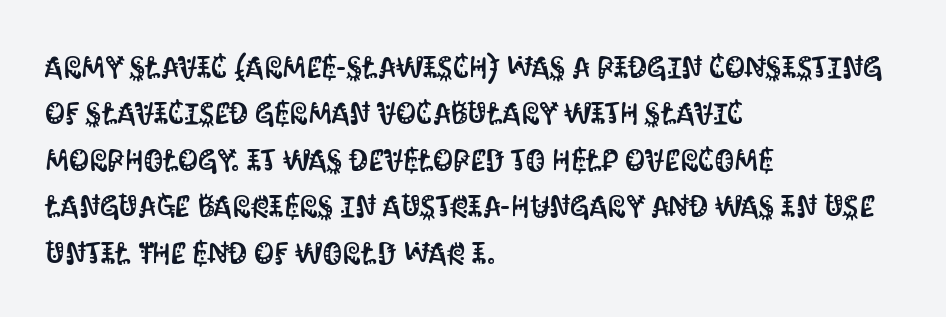
{"serif": "no", "italic": "no", "width": "condensed", "stroke_contrast": "medium", "x_height": "large", "monospaced": "no", "underline": "no", "align": "left", "line_spacing": "normal", "line_spacing_ratio": 1.5, "letter_spacing": "normal", "letter_spacing_em": 0.0, "glyph_px": 31}
